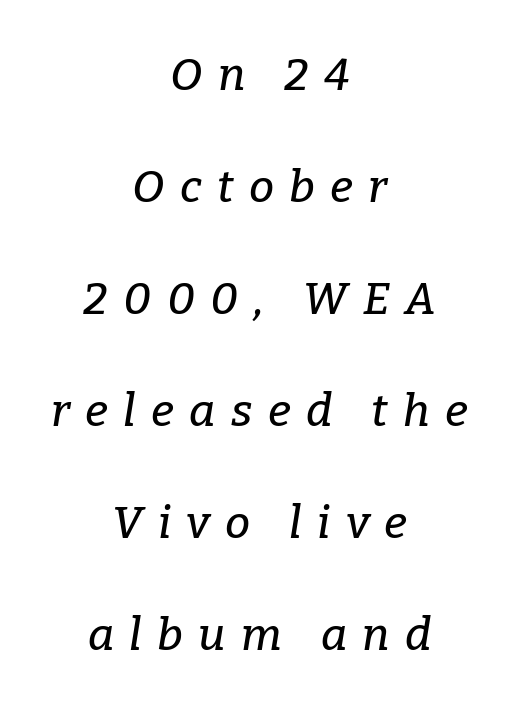
The image shows 45 px serif type, italic (leaning right); set centered, loose line spacing (2.49x), unusually wide letter spacing (+0.34 em), not underlined; low stroke contrast and a medium x-height.
